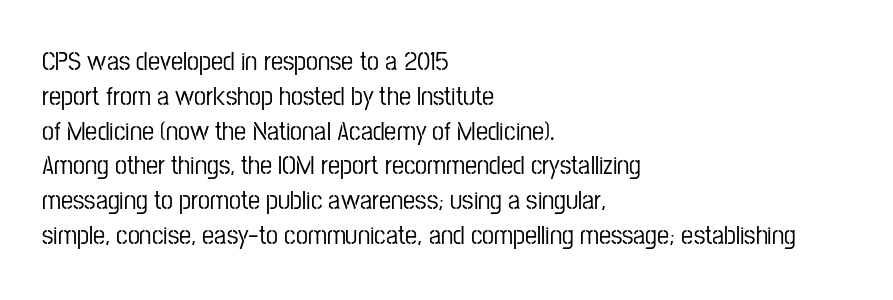
Students, observe: this is what conventionally led text looks like. This sample uses plain, unmodified letter spacing. Nobody drew a line under any word here. The typesetter chose a ragged-right arrangement here. Style check: upright.
